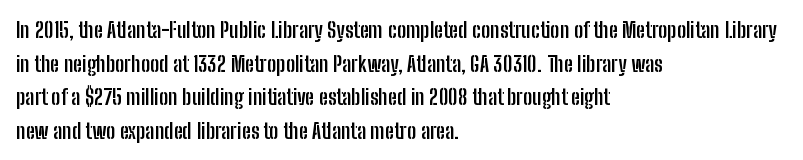
This sample is left-justified, so line endings fall wherever the words run out. Ascenders rise straight up at ninety degrees. Notice how descenders clear the ascenders below comfortably — that's standard leading. Is the type bold? Yes — the strokes are clearly thick and heavy.
